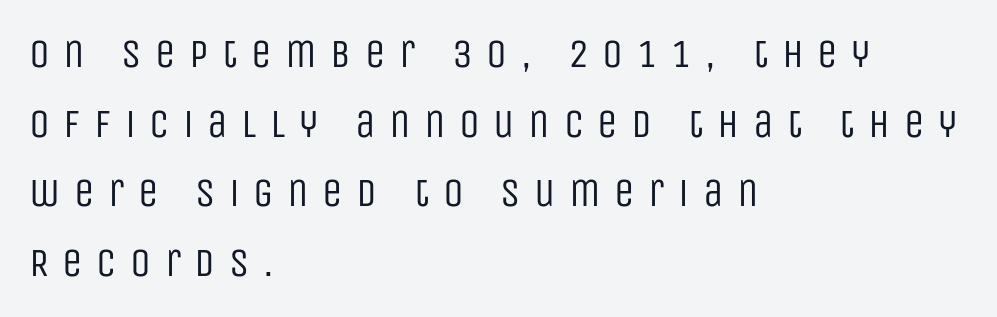
The image shows 41 px regular-weight, condensed sans-serif type, upright; set left-aligned, normal line spacing (1.7x), unusually wide letter spacing (+0.33 em), not underlined; low stroke contrast and a large x-height.
